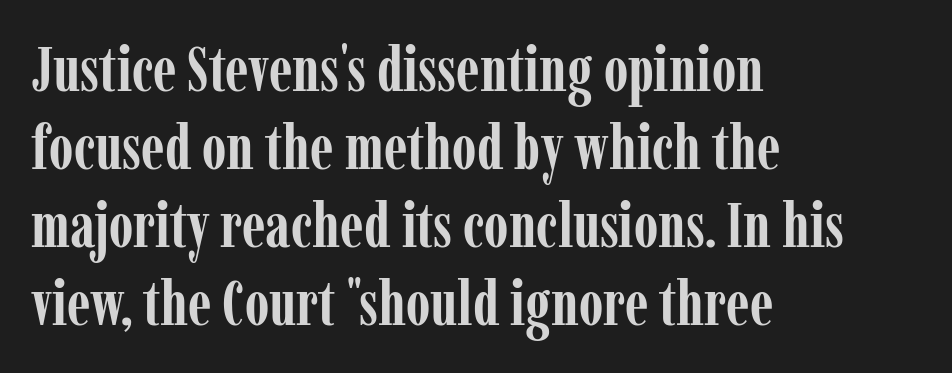
{"serif": "yes", "italic": "no", "bold": "yes", "weight": "semibold", "width": "condensed", "stroke_contrast": "low", "x_height": "medium", "monospaced": "no", "underline": "no", "align": "left", "line_spacing_ratio": 1.24, "letter_spacing": "normal", "letter_spacing_em": 0.0, "glyph_px": 63}
